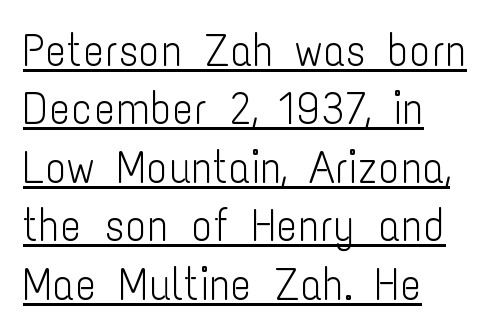
The image shows 45 px light, condensed sans-serif type, upright; set left-aligned, normal line spacing (1.3x), normal letter spacing, underlined; low stroke contrast and a medium x-height.
